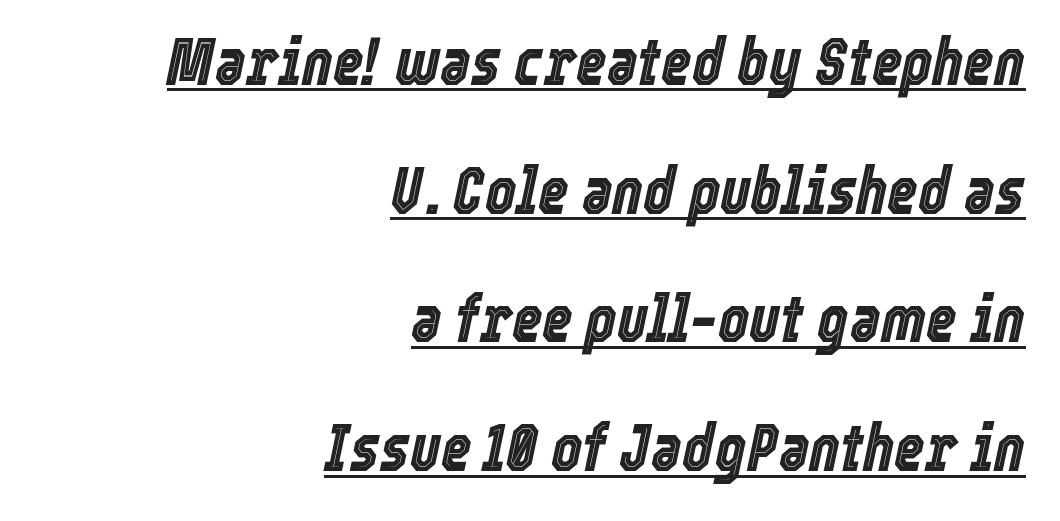
The image shows 66 px condensed type, italic (leaning right); set right-aligned, loose line spacing (1.95x), normal letter spacing, underlined; a medium x-height.
